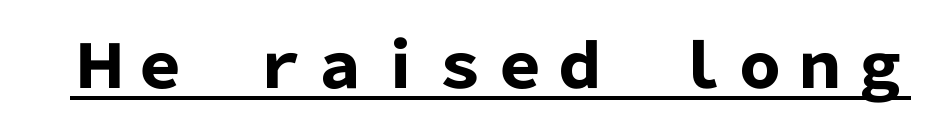
{"serif": "no", "italic": "no", "bold": "yes", "weight": "heavy", "width": "normal", "stroke_contrast": "low", "x_height": "medium", "monospaced": "no", "underline": "yes", "letter_spacing": "normal", "letter_spacing_em": 0.0, "glyph_px": 60}
